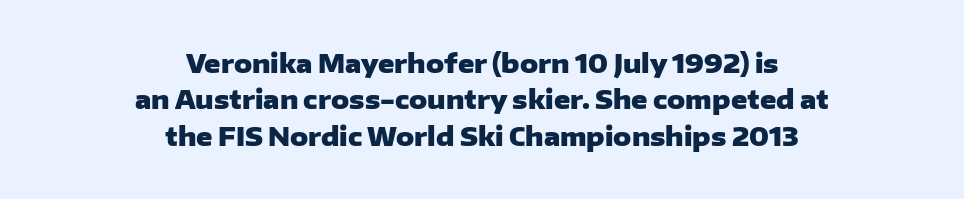
The image shows 25 px bold type, upright; set centered, normal line spacing (1.46x), normal letter spacing, not underlined.
